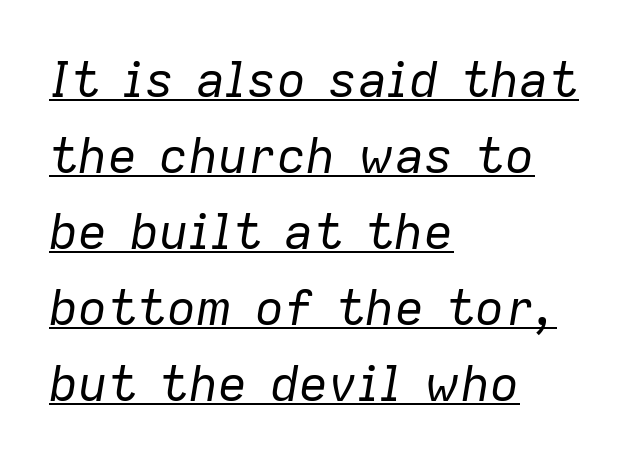
Bold? No — there's no thickening of the strokes. The rendered words wear a rule along their underside. Where is the straight margin? On the left. Reading down the column, the eye jumps a familiar distance to each next line. The rendering uses natural spacing where letterforms have individual widths. In terms of posture, this sample is oblique.
